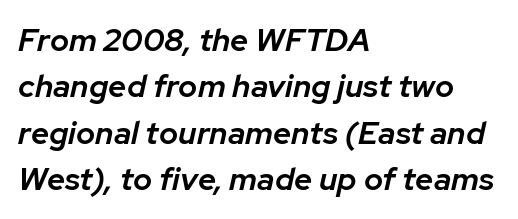
Is this a fixed-width face? No — the glyphs have proportional, varying widths. Compared with typical paragraphs, the rows here are spaced about the same. On the weight axis this lands at semibold, roughly 600. A classic flush-left, rag-right setting is used for this passage. The typography opts for an oblique posture over an upright one. Look at the tracking — it's just the regular setting, nothing added.
